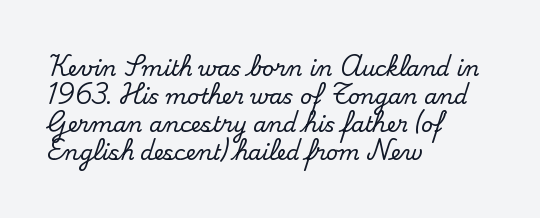
The image shows 21 px text type; set left-aligned, normal line spacing (1.34x), normal letter spacing, not underlined.
